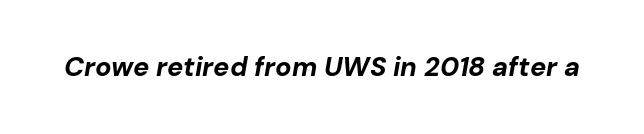
The image shows 27 px bold type, italic (leaning right); set normal letter spacing, not underlined.
